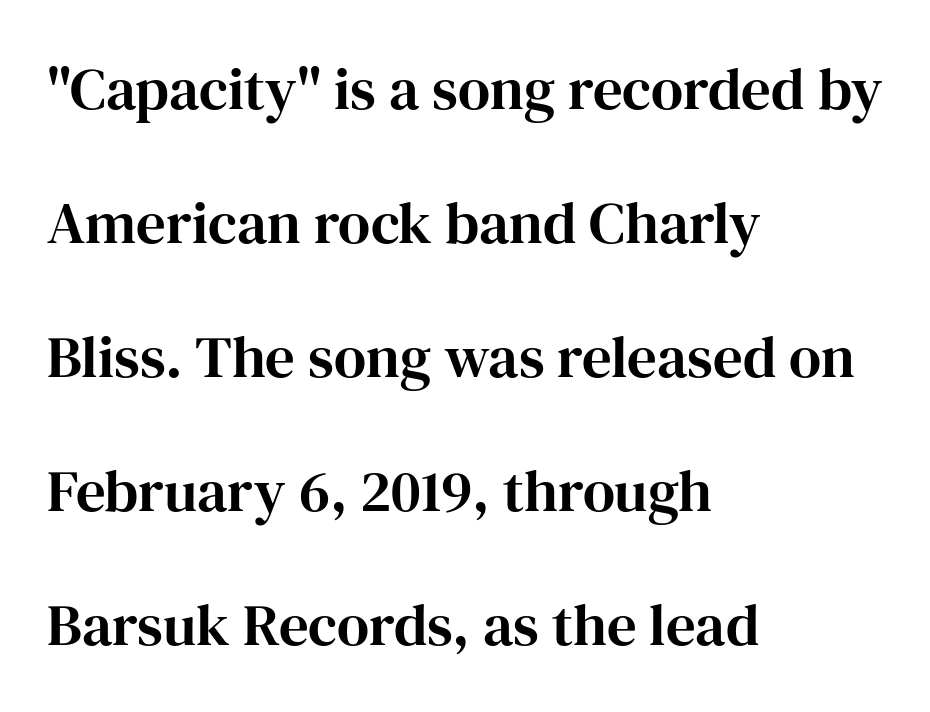
{"serif": "yes", "italic": "no", "width": "normal", "stroke_contrast": "high", "x_height": "medium", "monospaced": "no", "underline": "no", "align": "left", "line_spacing": "loose", "line_spacing_ratio": 2.27, "letter_spacing": "normal", "letter_spacing_em": 0.0, "glyph_px": 59}
